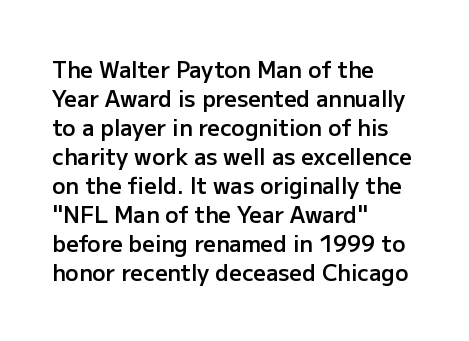
If you drew a ruler down the left edge, every line would touch it. The specimen reads as upright at a glance. The rendering uses a moderate line-height, typical for paragraphs. Has an underline been added? It has not. The line texture is even and compact thanks to regular tracking. Summary of weight: moderately heavy, a semibold.
